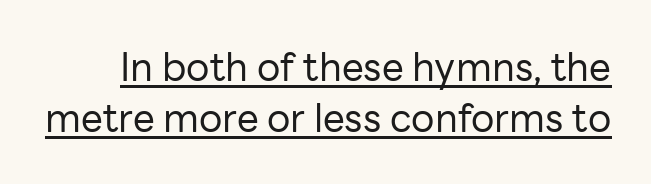
{"serif": "no", "italic": "no", "bold": "no", "weight": "regular", "width": "normal", "stroke_contrast": "low", "x_height": "medium", "monospaced": "no", "underline": "yes", "line_spacing": "normal", "line_spacing_ratio": 1.31, "letter_spacing": "normal", "letter_spacing_em": 0.0, "glyph_px": 39}
